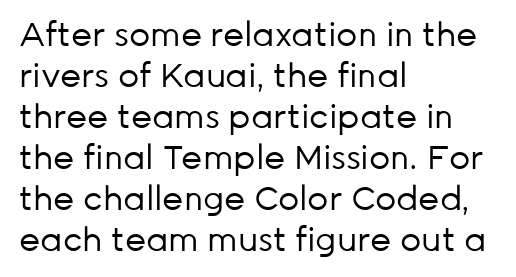
Q: Is the text bold? A: No.
Q: Is the text italic (slanted)? A: No, it is upright.
Q: Is the typeface a serif or a sans-serif typeface? A: Sans-serif.
Q: Is the text underlined? A: No.
Q: How is the paragraph aligned? A: Left-aligned.
Q: Is the spacing between letters normal or unusually wide? A: Normal.
Q: Width (condensed, normal, or wide)? A: Normal.
Q: Stroke contrast? A: Low.
Q: x-height? A: Medium.
Q: Monospaced? A: No.
